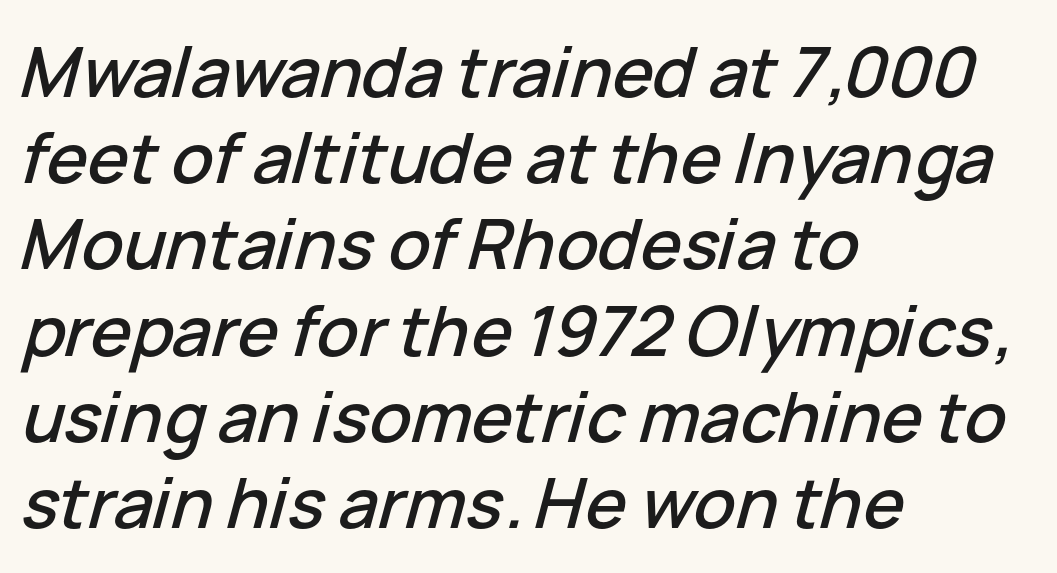
Q: Is the text italic (slanted)? A: Yes, it leans right by about 15 degrees.
Q: Is the text underlined? A: No.
Q: How is the paragraph aligned? A: Left-aligned.
Q: Is the spacing between letters normal or unusually wide? A: Normal.
Q: Is the spacing between lines tight, normal or loose? A: Normal.
Q: Width (condensed, normal, or wide)? A: Normal.
Q: Stroke contrast? A: Low.
Q: x-height? A: Medium.
Q: Monospaced? A: No.
